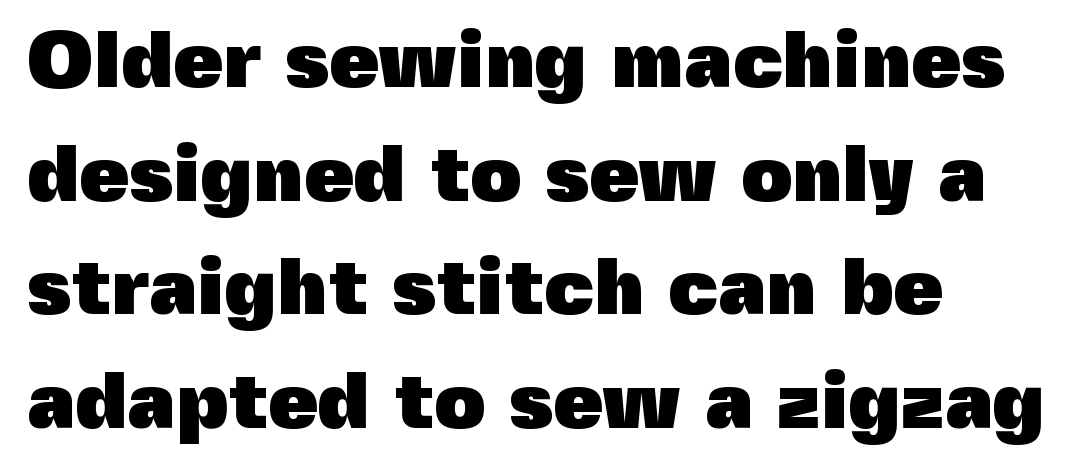
Q: Is the text bold? A: Yes.
Q: Is the text italic (slanted)? A: No, it is upright.
Q: Is the typeface a serif or a sans-serif typeface? A: Sans-serif.
Q: Is the text underlined? A: No.
Q: How is the paragraph aligned? A: Left-aligned.
Q: Is the spacing between letters normal or unusually wide? A: Normal.
Q: Is the spacing between lines tight, normal or loose? A: Normal.
Q: Width (condensed, normal, or wide)? A: Normal.
Q: x-height? A: Medium.
Q: Monospaced? A: No.
